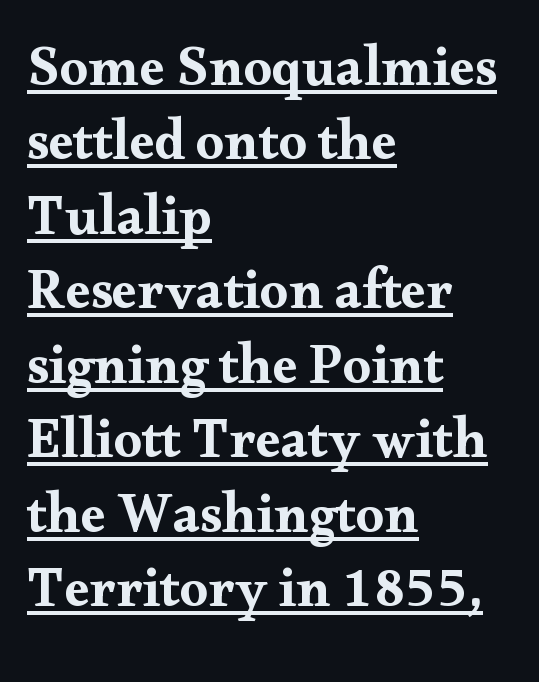
The image shows 56 px wide serif type, upright; set left-aligned, normal line spacing (1.33x), normal letter spacing, underlined; medium stroke contrast and a small x-height.
